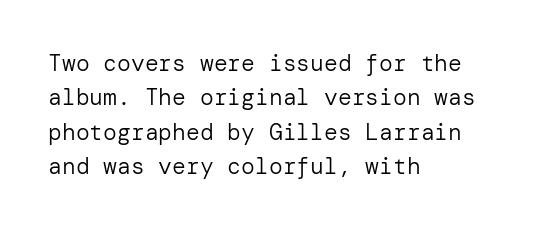
{"italic": "no", "bold": "no", "underline": "no", "align": "left", "line_spacing": "normal", "line_spacing_ratio": 1.5, "letter_spacing": "normal", "letter_spacing_em": 0.0, "glyph_px": 23}
